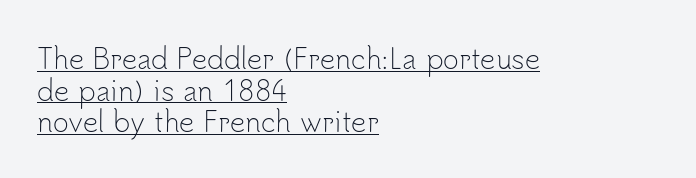
Q: Is the text bold? A: No.
Q: Is the text italic (slanted)? A: No, it is upright.
Q: Is the text underlined? A: Yes.
Q: How is the paragraph aligned? A: Left-aligned.
Q: Is the spacing between letters normal or unusually wide? A: Normal.
